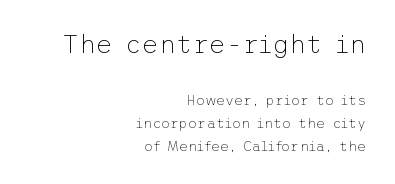
The image shows 26 px text type, upright; set right-aligned, normal line spacing (1.63x), normal letter spacing, not underlined; the first (top) block is 1.86x larger.
